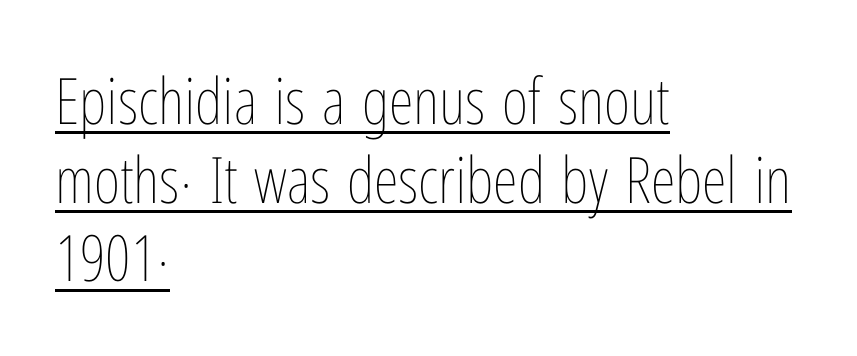
Q: Is the text bold? A: No.
Q: Is the text italic (slanted)? A: No, it is upright.
Q: Is the text underlined? A: Yes.
Q: How is the paragraph aligned? A: Left-aligned.
Q: Is the spacing between letters normal or unusually wide? A: Normal.
Q: Width (condensed, normal, or wide)? A: Condensed.
Q: Stroke contrast? A: Low.
Q: x-height? A: Medium.
Q: Monospaced? A: No.
